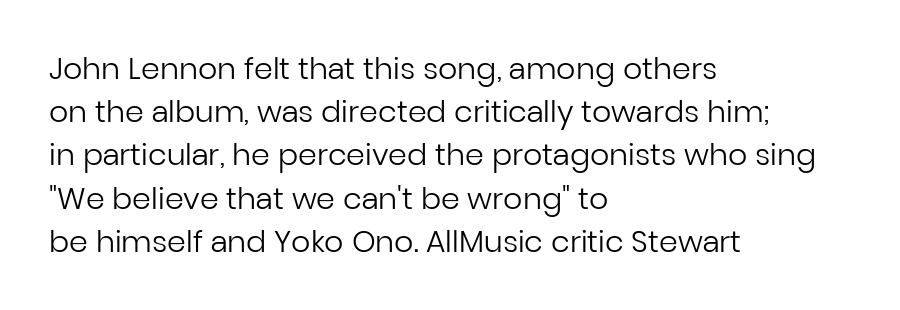
Nope, not italic — everything's standing straight. The rendering shows plain stroke endings on the letterforms — a sans-serif design. Evenly set lines give the paragraph a standard silhouette. Letters rest on an invisible, unmarked baseline.
